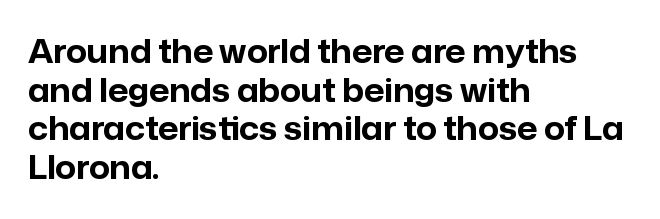
The image shows 32 px bold sans-serif type, upright; set left-aligned, line spacing 1.21x, normal letter spacing, not underlined; low stroke contrast and a medium x-height.
